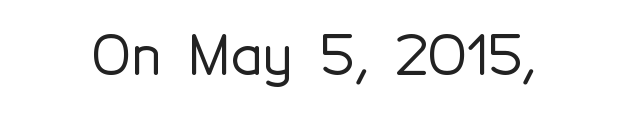
The image shows 54 px sans-serif type, upright; set normal letter spacing, not underlined; a medium x-height.
